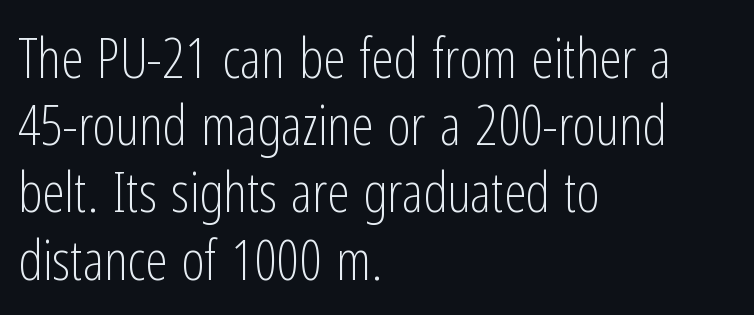
Q: Is the text bold? A: No.
Q: Is the text italic (slanted)? A: No, it is upright.
Q: Is the typeface a serif or a sans-serif typeface? A: Sans-serif.
Q: Is the text underlined? A: No.
Q: How is the paragraph aligned? A: Left-aligned.
Q: Is the spacing between letters normal or unusually wide? A: Normal.
Q: Width (condensed, normal, or wide)? A: Condensed.
Q: Stroke contrast? A: Low.
Q: x-height? A: Medium.
Q: Monospaced? A: No.
